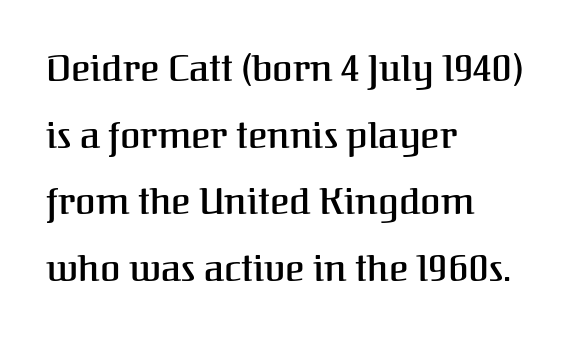
The image shows 37 px serif type, upright; set left-aligned, line spacing 1.8x, normal letter spacing, not underlined; medium stroke contrast and a medium x-height.
